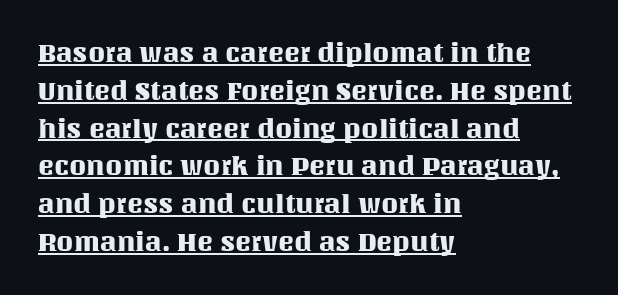
Horizontally, the lines are justified to the leading edge only. Honestly, the underline is the first thing you notice here. The specimen reads as upright at a glance. Compared with typical paragraphs, the rows here are spaced about the same. In terms of letterspacing, this is plain default setting.
